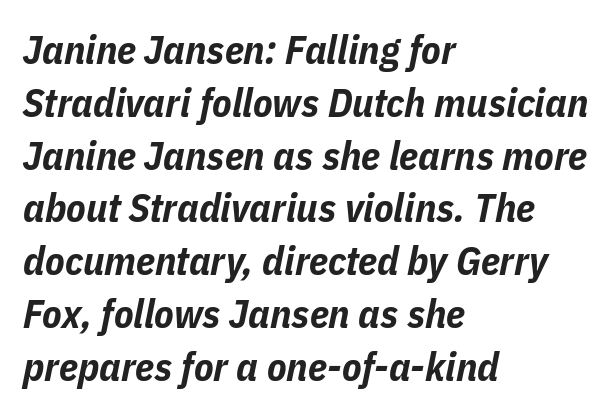
Q: Is the text bold? A: Yes.
Q: Is the text italic (slanted)? A: Yes, it leans right by about 11 degrees.
Q: Is the text underlined? A: No.
Q: How is the paragraph aligned? A: Left-aligned.
Q: Is the spacing between letters normal or unusually wide? A: Normal.
Q: Is the spacing between lines tight, normal or loose? A: Normal.
Q: Width (condensed, normal, or wide)? A: Condensed.
Q: Stroke contrast? A: Low.
Q: x-height? A: Medium.
Q: Monospaced? A: No.
